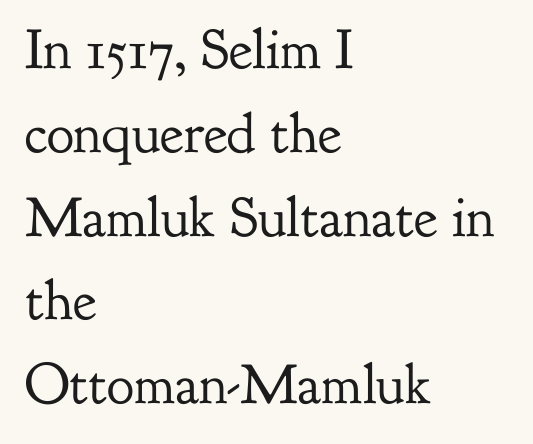
{"serif": "yes", "italic": "no", "bold": "no", "weight": "regular", "width": "normal", "stroke_contrast": "low", "x_height": "small", "monospaced": "no", "underline": "no", "align": "left", "line_spacing": "normal", "line_spacing_ratio": 1.47, "letter_spacing": "normal", "letter_spacing_em": 0.0, "glyph_px": 57}
